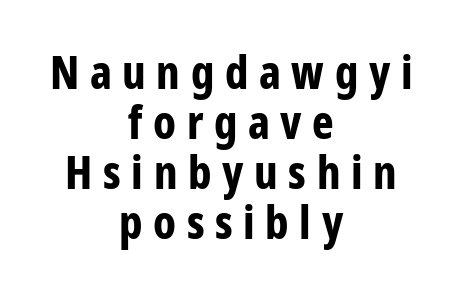
The image shows 46 px bold, condensed sans-serif type, upright; set centered, tight line spacing (1.09x), unusually wide letter spacing (+0.23 em), not underlined; low stroke contrast and a medium x-height.
